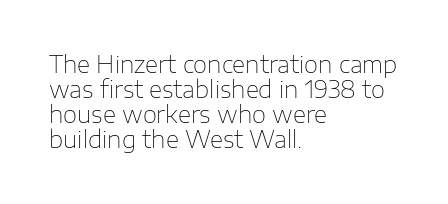
Q: Is the text bold? A: No.
Q: Is the text italic (slanted)? A: No, it is upright.
Q: Is the text underlined? A: No.
Q: How is the paragraph aligned? A: Left-aligned.
Q: Is the spacing between letters normal or unusually wide? A: Normal.
Q: Is the spacing between lines tight, normal or loose? A: Tight.
